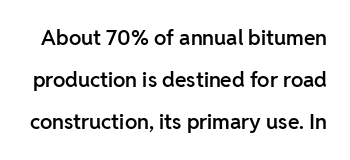
Q: Is the text bold? A: Semi-bold.
Q: Is the text italic (slanted)? A: No, it is upright.
Q: Is the text underlined? A: No.
Q: Is the spacing between letters normal or unusually wide? A: Normal.
Q: Is the spacing between lines tight, normal or loose? A: Loose.
